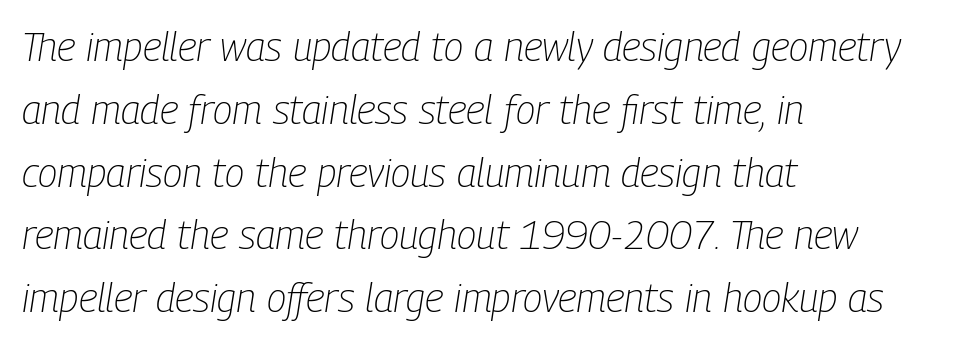
The image shows 40 px light, condensed type, italic (leaning right); set left-aligned, normal line spacing (1.57x), normal letter spacing, not underlined; low stroke contrast and a medium x-height.
